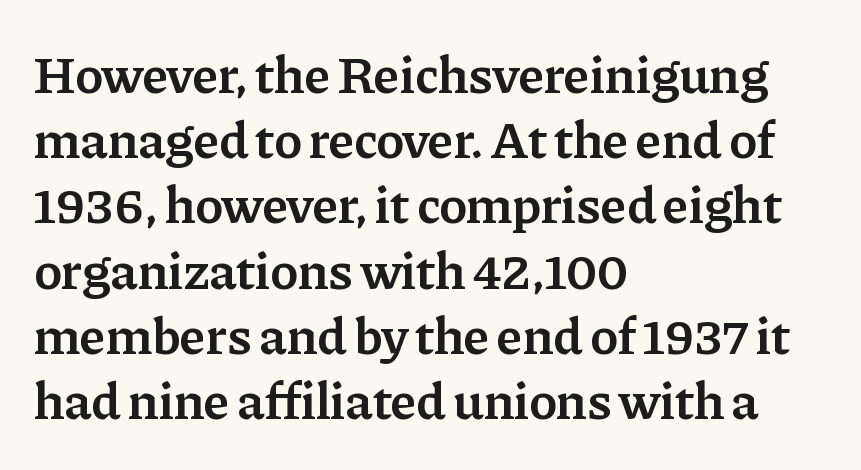
The image shows 53 px semibold serif type, upright; set left-aligned, line spacing 1.23x, normal letter spacing, not underlined; low stroke contrast and a medium x-height.
